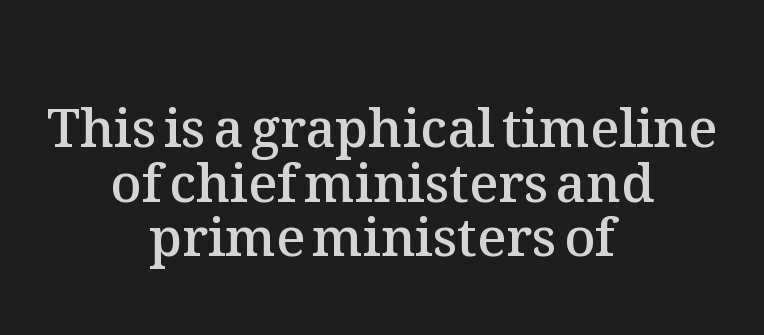
Only glyphs here, with clear space below each row. Nothing unusual about the tracking: characters are spaced as the font intends. Proportional: the letters do not fall into vertical columns. Regarding leading, the lines here are crowded together. Upright lettering throughout.
